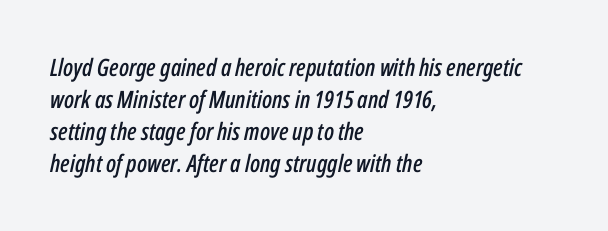
{"italic": "yes", "lean": "right", "slant_degrees": 12, "underline": "no", "align": "left", "line_spacing": "normal", "line_spacing_ratio": 1.34, "letter_spacing": "normal", "letter_spacing_em": 0.0, "glyph_px": 24}
